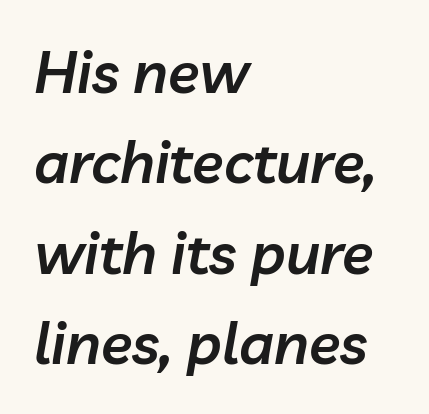
The image shows 58 px semibold type, italic (leaning right); set left-aligned, normal line spacing (1.56x), normal letter spacing, not underlined; low stroke contrast and a medium x-height.
